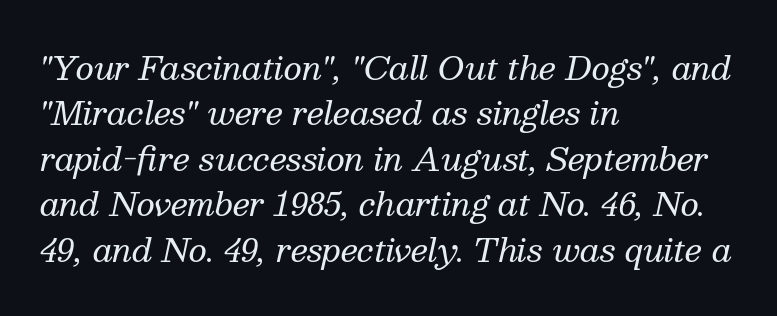
{"serif": "yes", "italic": "yes", "lean": "right", "slant_degrees": 13, "bold": "no", "weight": "regular", "width": "normal", "stroke_contrast": "medium", "x_height": "medium", "monospaced": "no", "underline": "no", "align": "left", "line_spacing": "normal", "line_spacing_ratio": 1.42, "letter_spacing": "normal", "letter_spacing_em": 0.0, "glyph_px": 32}
